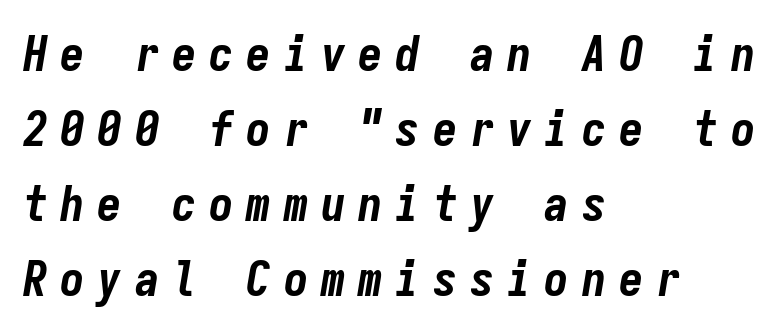
Monospaced: the letters line up in strict vertical columns. The passage shown is not underscored anywhere. The gaps between neighbouring characters are conspicuously large. The lines sit at an ordinary, default distance from one another. What weight is shown? A full bold with thick strokes.
